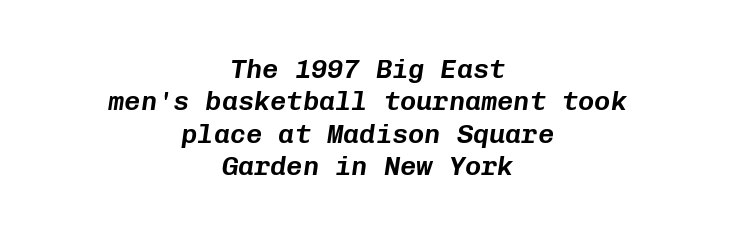
No extra tracking has been applied to these lines. Does the lettering tilt? It does — this is italic. The rendering positions every line midway between the sides. Glance below the letters and you will spot only blank space.
